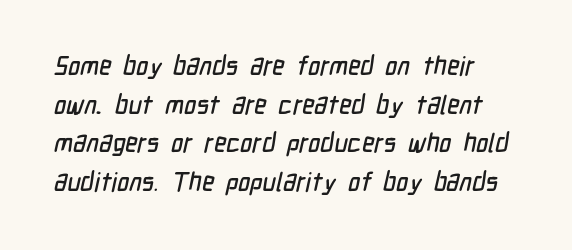
Q: Is the text underlined? A: No.
Q: Is the spacing between letters normal or unusually wide? A: Normal.
Q: Is the spacing between lines tight, normal or loose? A: Normal.
